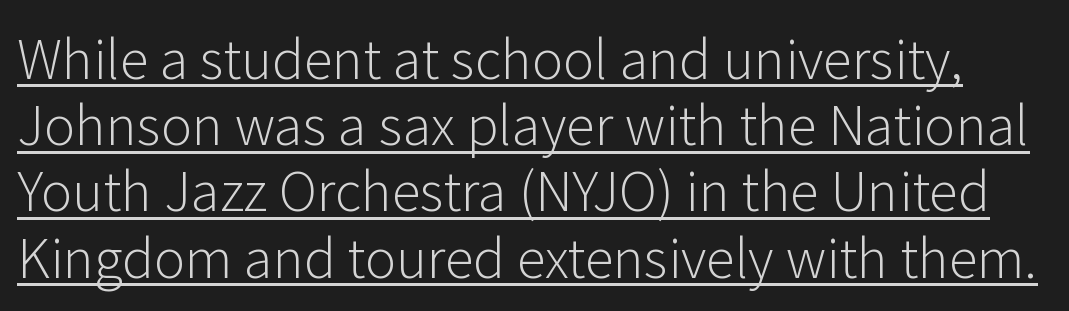
Q: Is the text bold? A: No.
Q: Is the text italic (slanted)? A: No, it is upright.
Q: Is the typeface a serif or a sans-serif typeface? A: Sans-serif.
Q: Is the text underlined? A: Yes.
Q: Is the spacing between letters normal or unusually wide? A: Normal.
Q: Is the spacing between lines tight, normal or loose? A: Normal.
Q: Width (condensed, normal, or wide)? A: Normal.
Q: Stroke contrast? A: Low.
Q: x-height? A: Medium.
Q: Monospaced? A: No.
